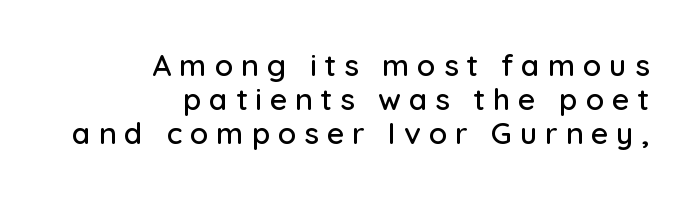
The gap between lines stays unmarked. The text was rendered using a sans face with plain stroke endings. Here the glyphs are tracked loosely, breaking word shapes into spaced letters. Varying glyph widths throughout — classic text-font behaviour.
